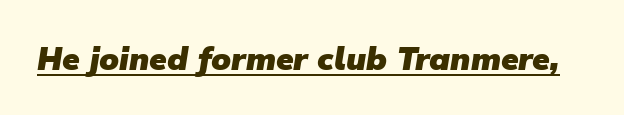
{"serif": "no", "bold": "yes", "weight": "heavy", "width": "normal", "stroke_contrast": "low", "x_height": "medium", "monospaced": "no", "underline": "yes", "letter_spacing": "normal", "letter_spacing_em": 0.0, "glyph_px": 32}
